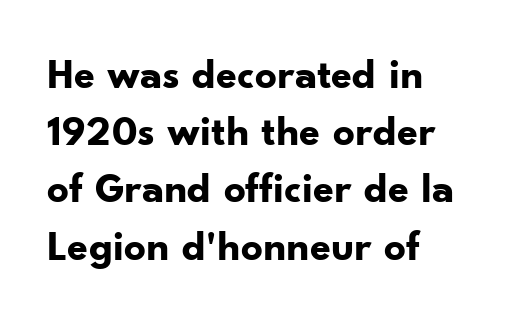
{"serif": "no", "italic": "no", "bold": "yes", "weight": "bold", "width": "normal", "stroke_contrast": "low", "x_height": "small", "monospaced": "no", "underline": "no", "align": "left", "line_spacing": "normal", "line_spacing_ratio": 1.33, "letter_spacing": "normal", "letter_spacing_em": 0.0, "glyph_px": 43}
